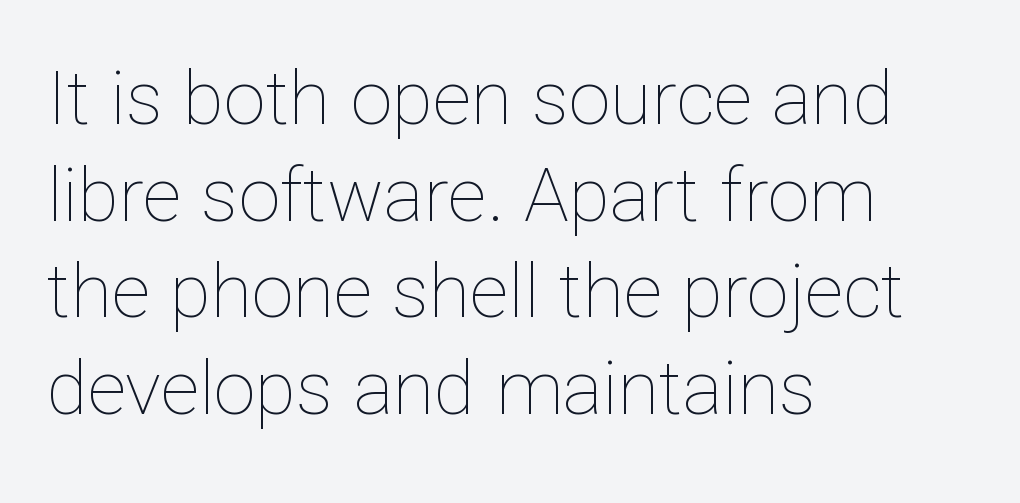
Q: Is the text bold? A: No.
Q: Is the text italic (slanted)? A: No, it is upright.
Q: Is the text underlined? A: No.
Q: How is the paragraph aligned? A: Left-aligned.
Q: Is the spacing between letters normal or unusually wide? A: Normal.
Q: Is the spacing between lines tight, normal or loose? A: Normal.
Q: Width (condensed, normal, or wide)? A: Normal.
Q: Stroke contrast? A: Low.
Q: x-height? A: Medium.
Q: Monospaced? A: No.
